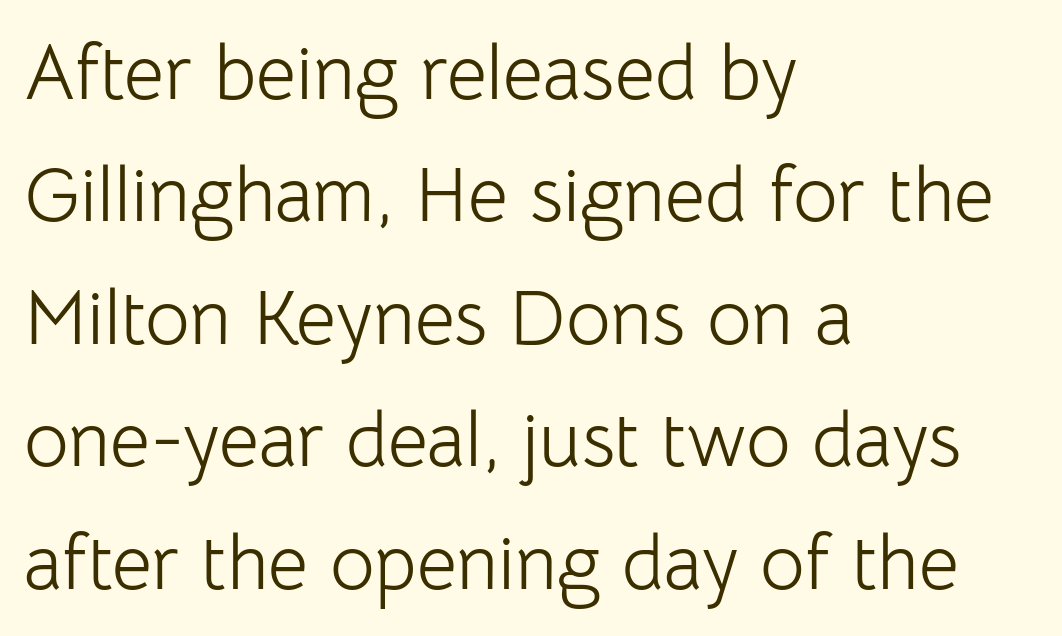
{"serif": "no", "italic": "no", "bold": "no", "weight": "light", "width": "normal", "stroke_contrast": "low", "x_height": "medium", "monospaced": "no", "underline": "no", "align": "left", "line_spacing": "normal", "line_spacing_ratio": 1.59, "letter_spacing": "normal", "letter_spacing_em": 0.0, "glyph_px": 77}
